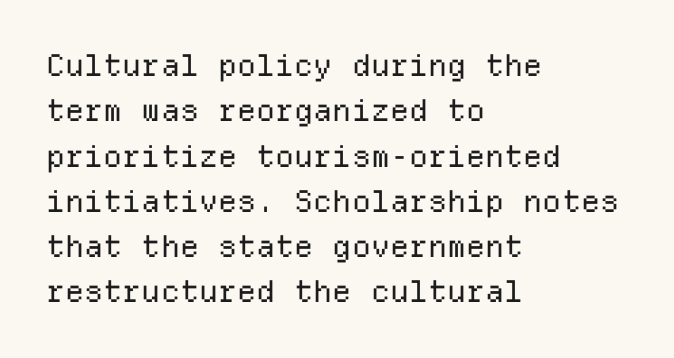
The characters display no serif detailing; their extremities are plain. A clean baseline with only descenders dipping below it. Do the letters lean? They stand straight. The lines sit at an ordinary, default distance from one another.
